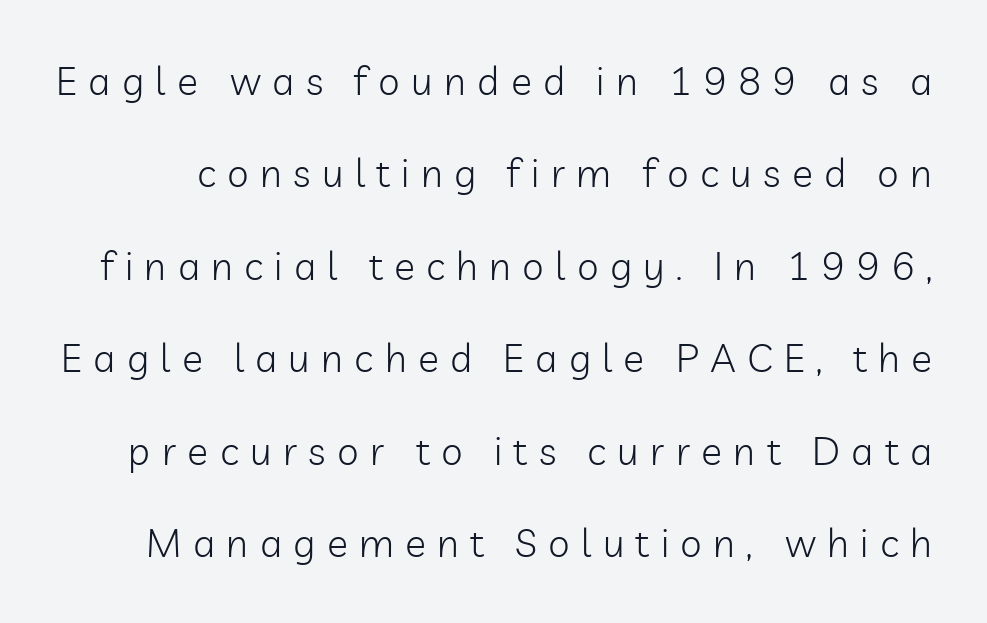
The image shows 39 px light sans-serif type, upright; set loose line spacing (2.37x), unusually wide letter spacing (+0.29 em), not underlined; low stroke contrast and a medium x-height.
